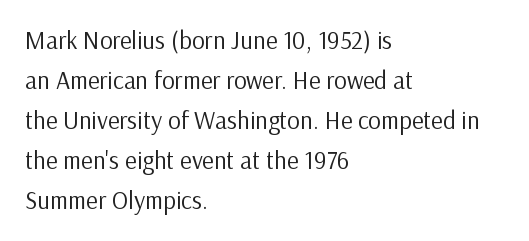
The image shows 25 px text type, upright; set left-aligned, normal line spacing (1.6x), normal letter spacing, not underlined.
